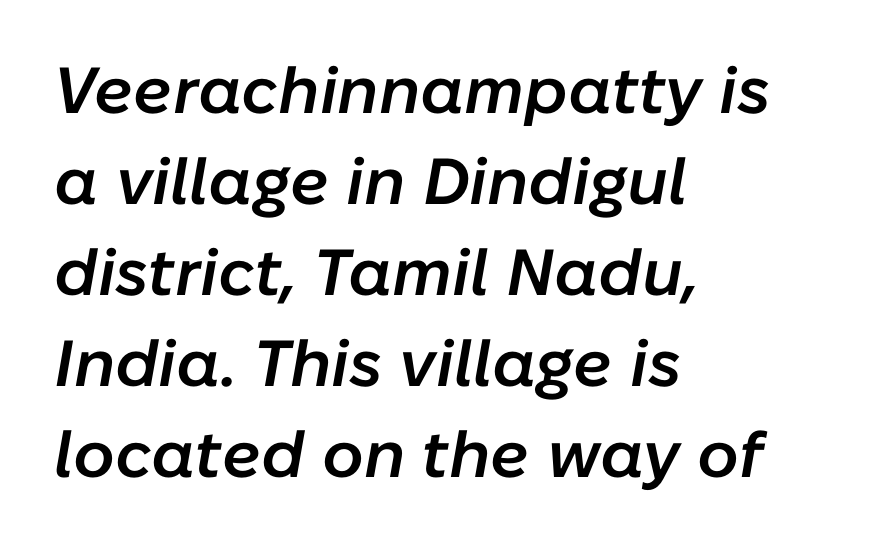
{"italic": "yes", "lean": "right", "slant_degrees": 10, "bold": "semi", "weight": "semibold", "width": "normal", "stroke_contrast": "low", "x_height": "medium", "monospaced": "no", "underline": "no", "align": "left", "line_spacing": "normal", "line_spacing_ratio": 1.4, "letter_spacing": "normal", "letter_spacing_em": 0.0, "glyph_px": 65}
